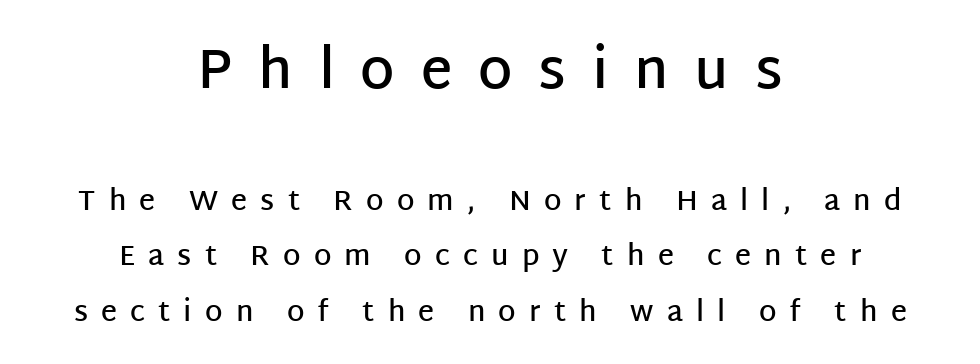
The image shows 55 px semibold sans-serif type, upright; set centered, loose line spacing (1.98x), unusually wide letter spacing (+0.47 em), not underlined; the first (top) block is 1.96x larger; low stroke contrast and a large x-height.
